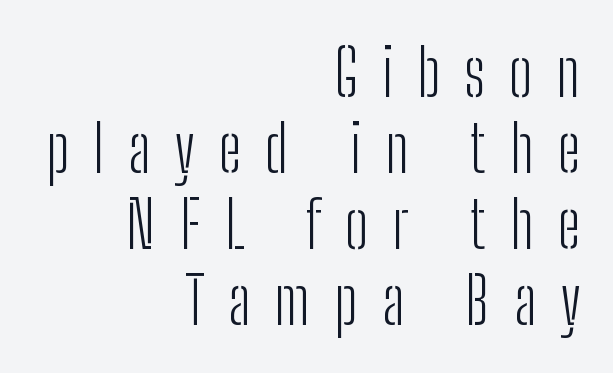
Q: Is the text bold? A: No.
Q: Is the text italic (slanted)? A: No, it is upright.
Q: Is the typeface a serif or a sans-serif typeface? A: Sans-serif.
Q: Is the text underlined? A: No.
Q: How is the paragraph aligned? A: Right-aligned.
Q: Is the spacing between letters normal or unusually wide? A: Unusually wide.
Q: Width (condensed, normal, or wide)? A: Condensed.
Q: Stroke contrast? A: Low.
Q: x-height? A: Medium.
Q: Monospaced? A: No.
